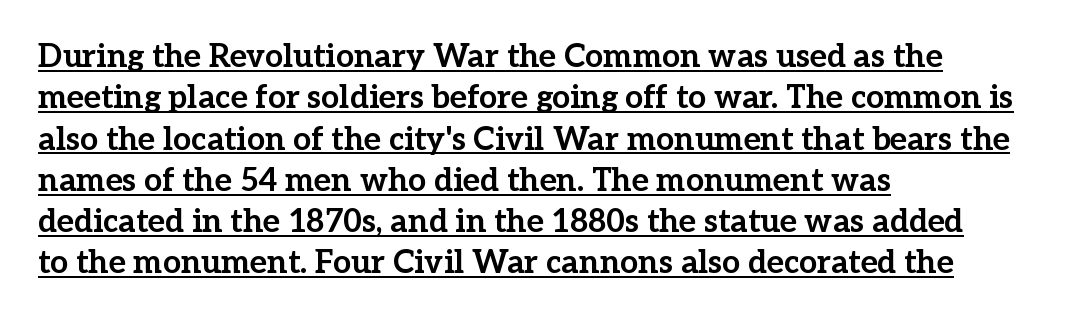
The image shows 32 px bold serif type, upright; set left-aligned, normal line spacing (1.29x), normal letter spacing, underlined; low stroke contrast and a medium x-height.
